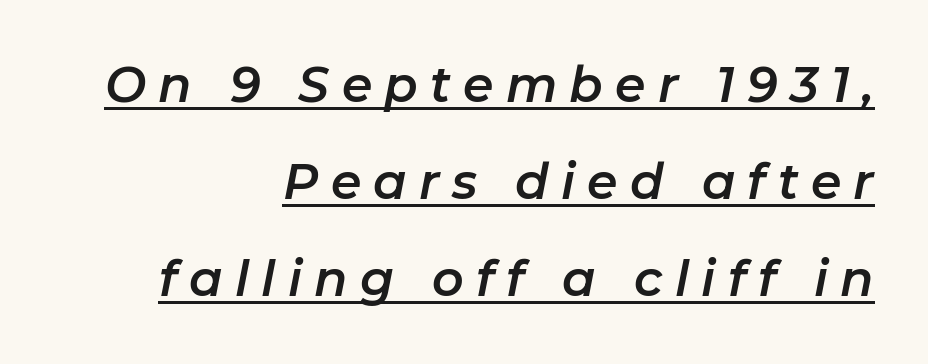
Q: Is the text italic (slanted)? A: Yes, it leans right by about 11 degrees.
Q: Is the text underlined? A: Yes.
Q: How is the paragraph aligned? A: Right-aligned.
Q: Is the spacing between letters normal or unusually wide? A: Unusually wide.
Q: Is the spacing between lines tight, normal or loose? A: Loose.
Q: Width (condensed, normal, or wide)? A: Normal.
Q: Stroke contrast? A: Low.
Q: x-height? A: Medium.
Q: Monospaced? A: No.
